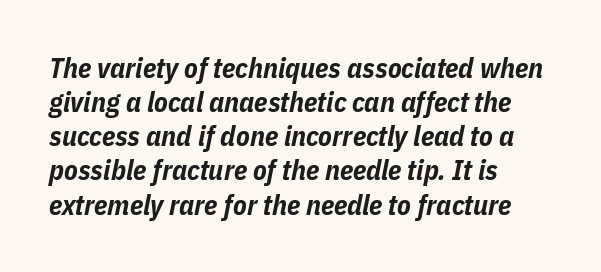
Q: Is the text bold? A: Yes.
Q: Is the text italic (slanted)? A: Yes, it leans right by about 11 degrees.
Q: Is the text underlined? A: No.
Q: How is the paragraph aligned? A: Left-aligned.
Q: Is the spacing between letters normal or unusually wide? A: Normal.
Q: Width (condensed, normal, or wide)? A: Condensed.
Q: Stroke contrast? A: Low.
Q: x-height? A: Medium.
Q: Monospaced? A: No.
